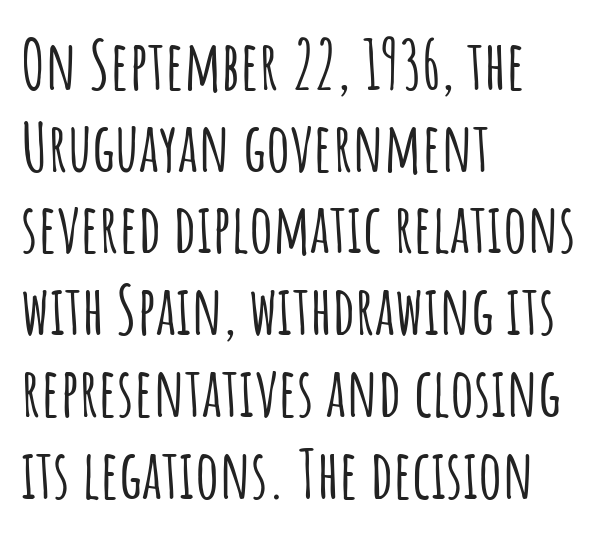
The characters display no serif detailing; their extremities are plain. The specimen omits any rule beneath the text block's lines. This sample has the flowing, uneven cadence of proportional lettering. Letter spacing: default. Designer's note — italics off, roman on. The typesetter chose a ragged-right arrangement here.
